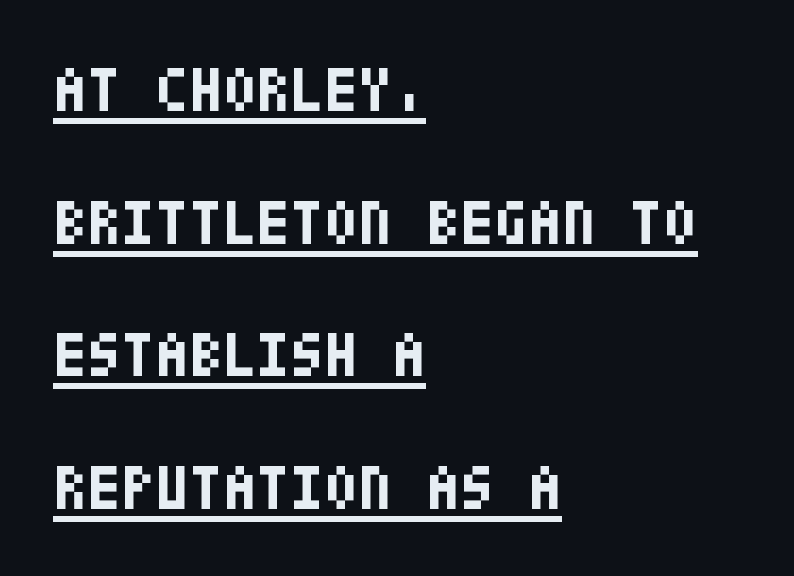
In CSS terms this would be text-align: left. This rendering leaves character spacing at its baseline value. The letters stand upright; this is a roman face. Strong, thick strokes mark this as bold type. If you measured baseline to baseline, you'd find a long distance.
